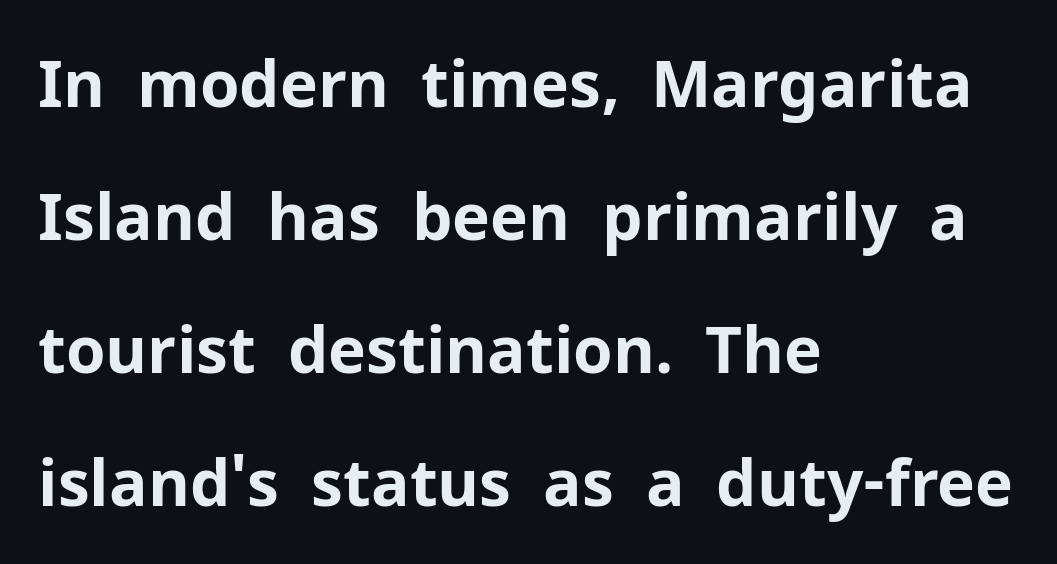
Rule under the text: the space is simply empty. Serifs: no, the terminals of the letterforms are clean. Students, this is bold: see how much ink each stroke carries. The ragged edge is on the right, which tells us the setting is flush left. The line texture is even and compact thanks to regular tracking.
